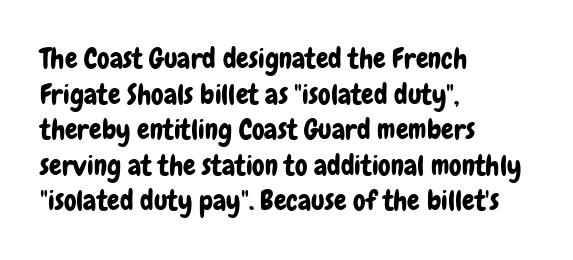
Q: Is the text italic (slanted)? A: No, it is upright.
Q: Is the typeface a serif or a sans-serif typeface? A: Sans-serif.
Q: Is the text underlined? A: No.
Q: How is the paragraph aligned? A: Left-aligned.
Q: Is the spacing between letters normal or unusually wide? A: Normal.
Q: Is the spacing between lines tight, normal or loose? A: Normal.
Q: Width (condensed, normal, or wide)? A: Condensed.
Q: Stroke contrast? A: Low.
Q: x-height? A: Medium.
Q: Monospaced? A: No.
